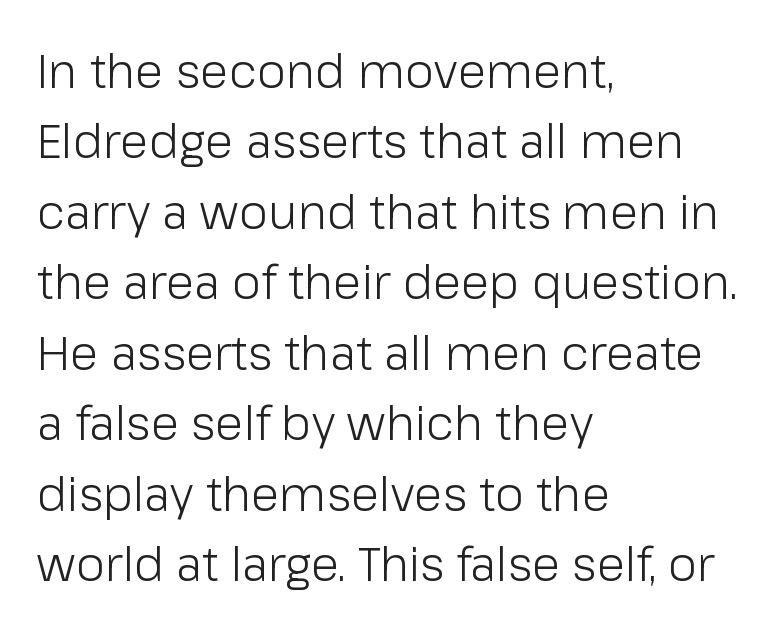
Has an underline been added? It has not. No feet cap the strokes, marking this as sans-serif type. Letters have the restrained weight of plain body copy at most. Students, note that the glyphs here touch the page at normal intervals. Leftover space on each line is placed entirely after the last word. Honestly, the row spacing looks completely unremarkable.
